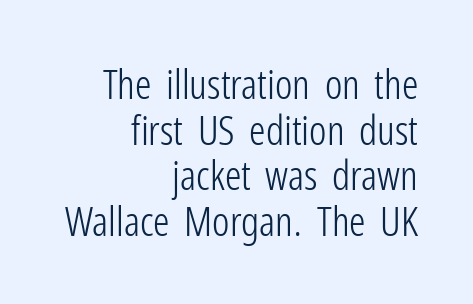
{"serif": "no", "italic": "no", "bold": "no", "weight": "light", "width": "condensed", "stroke_contrast": "low", "x_height": "medium", "monospaced": "no", "underline": "no", "align": "right", "line_spacing": "tight", "line_spacing_ratio": 1.11, "letter_spacing": "normal", "letter_spacing_em": 0.0, "glyph_px": 41}
